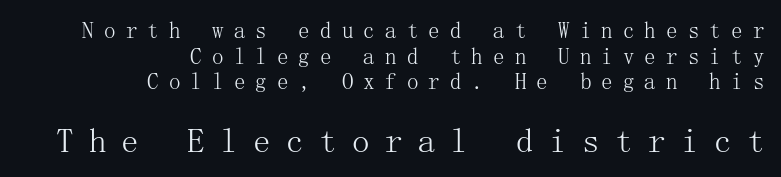
The image shows 35 px light serif type, upright; set right-aligned, tight line spacing (1.11x), unusually wide letter spacing (+0.44 em), not underlined; the second (bottom) block is 1.52x larger; medium stroke contrast and a medium x-height.
